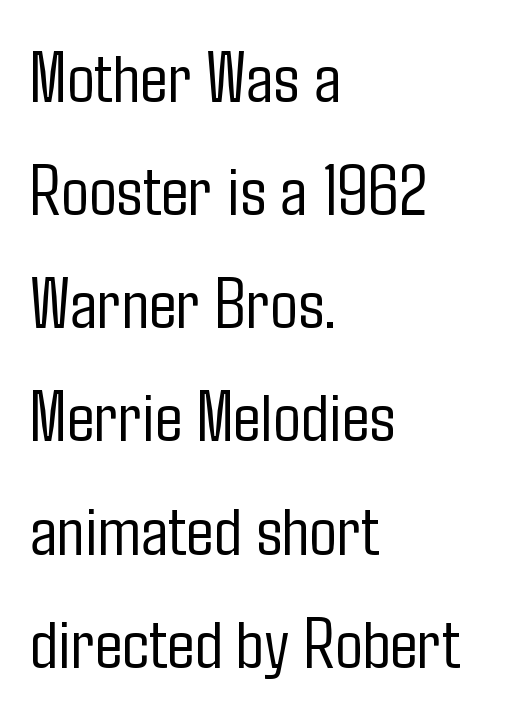
{"serif": "no", "italic": "no", "bold": "no", "weight": "light", "width": "condensed", "stroke_contrast": "low", "x_height": "medium", "monospaced": "no", "underline": "no", "align": "left", "line_spacing": "normal", "line_spacing_ratio": 1.55, "letter_spacing": "normal", "letter_spacing_em": 0.0, "glyph_px": 73}
